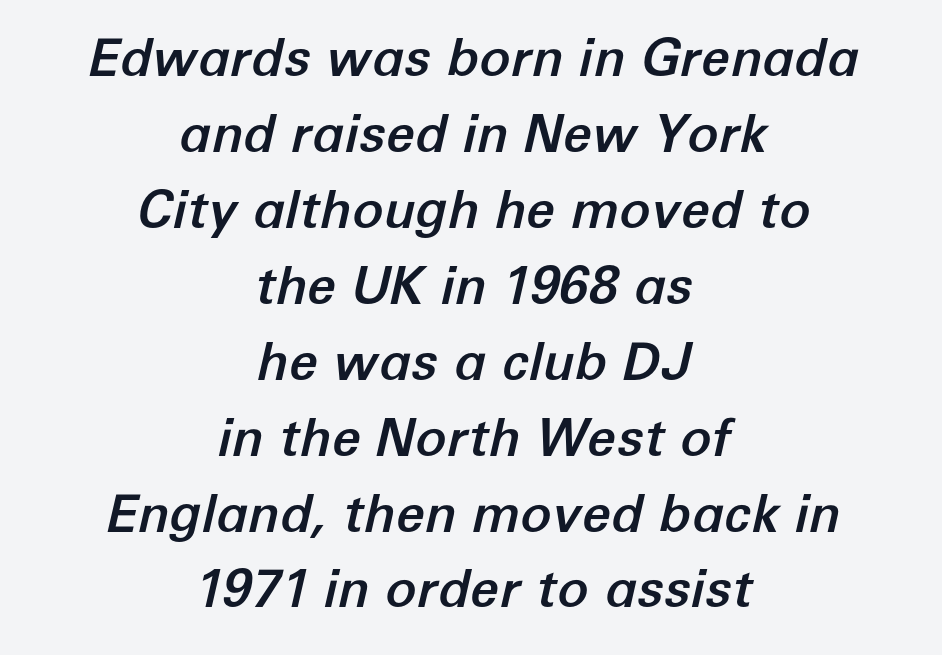
The image shows 52 px text type, italic (leaning right); set centered, normal line spacing (1.46x), normal letter spacing, not underlined; low stroke contrast and a medium x-height.
